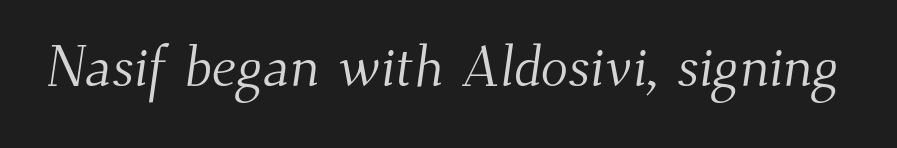
Q: Is the text bold? A: No.
Q: Is the typeface a serif or a sans-serif typeface? A: Serif.
Q: Is the text underlined? A: No.
Q: Is the spacing between letters normal or unusually wide? A: Normal.
Q: Width (condensed, normal, or wide)? A: Normal.
Q: Stroke contrast? A: Medium.
Q: x-height? A: Small.
Q: Monospaced? A: No.
